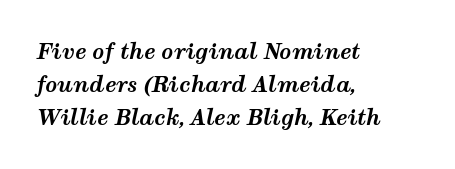
The image shows 21 px bold type, italic (leaning right); set left-aligned, normal line spacing (1.57x), normal letter spacing, not underlined.
